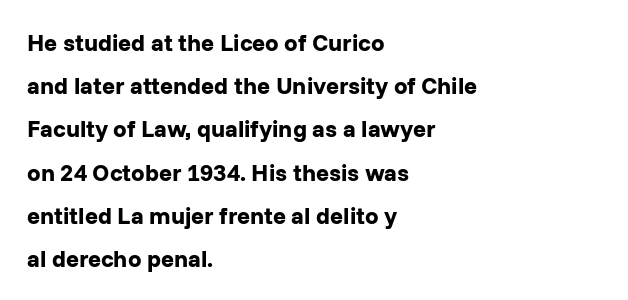
The image shows 24 px bold type, upright; set left-aligned, line spacing 1.8x, normal letter spacing, not underlined.
